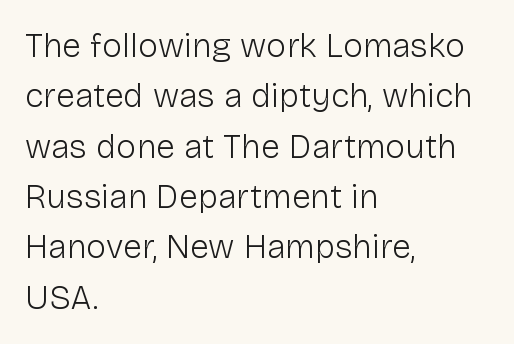
The area under the type is left untouched. Are there feet on the stems? There aren't — it's a sans. The lines in this sample share a left origin and differ only in where they stop. Vertically, the passage feels balanced, rows spaced as you'd expect.
